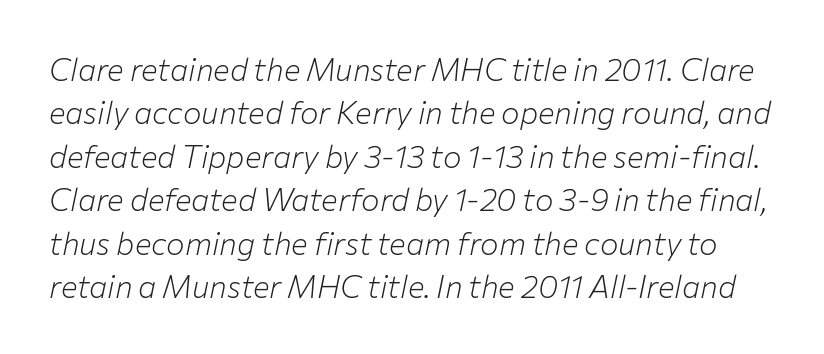
Q: Is the text bold? A: No.
Q: Is the text italic (slanted)? A: Yes, it leans right by about 12 degrees.
Q: Is the text underlined? A: No.
Q: Is the spacing between letters normal or unusually wide? A: Normal.
Q: Is the spacing between lines tight, normal or loose? A: Normal.
Q: Width (condensed, normal, or wide)? A: Normal.
Q: Stroke contrast? A: Low.
Q: x-height? A: Medium.
Q: Monospaced? A: No.
